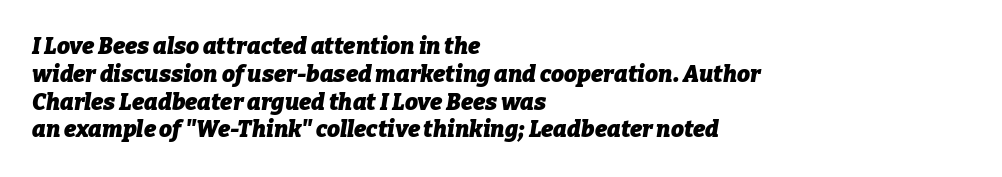
Bare-footed words on every line. The setting favours the left margin, as ordinary paragraphs usually do. Heavy-handed strokes throughout: this text is bold. Letter spacing: default. If you drew a line through each stem, it would be angled.
